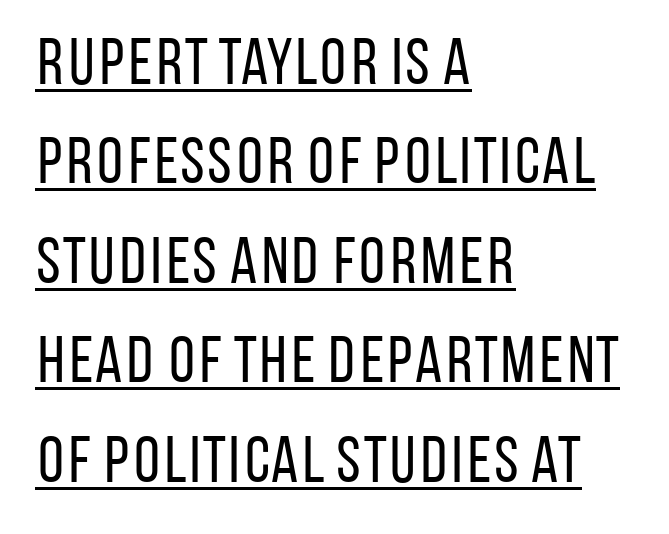
Q: Is the text bold? A: No.
Q: Is the text italic (slanted)? A: No, it is upright.
Q: Is the typeface a serif or a sans-serif typeface? A: Sans-serif.
Q: Is the text underlined? A: Yes.
Q: How is the paragraph aligned? A: Left-aligned.
Q: Is the spacing between letters normal or unusually wide? A: Normal.
Q: Is the spacing between lines tight, normal or loose? A: Normal.
Q: Width (condensed, normal, or wide)? A: Condensed.
Q: Stroke contrast? A: Low.
Q: x-height? A: Large.
Q: Monospaced? A: No.
